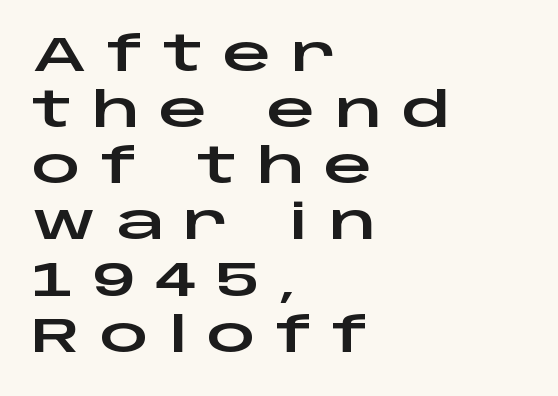
The image shows 48 px wide sans-serif type, upright; set left-aligned, line spacing 1.17x, unusually wide letter spacing (+0.41 em), not underlined; low stroke contrast and a large x-height.
